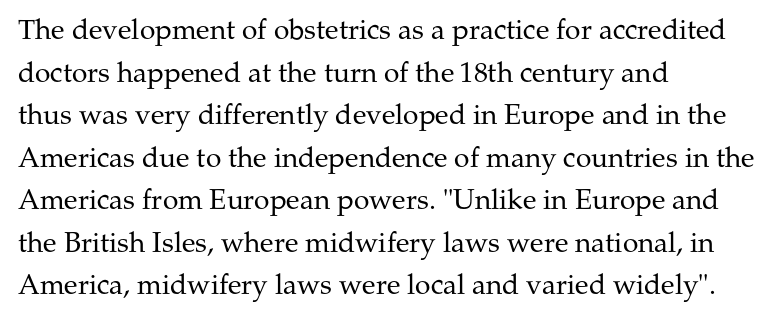
Q: Is the text bold? A: No.
Q: Is the text italic (slanted)? A: No, it is upright.
Q: Is the typeface a serif or a sans-serif typeface? A: Serif.
Q: Is the text underlined? A: No.
Q: How is the paragraph aligned? A: Left-aligned.
Q: Is the spacing between letters normal or unusually wide? A: Normal.
Q: Is the spacing between lines tight, normal or loose? A: Normal.
Q: Width (condensed, normal, or wide)? A: Normal.
Q: Stroke contrast? A: Medium.
Q: x-height? A: Medium.
Q: Monospaced? A: No.
